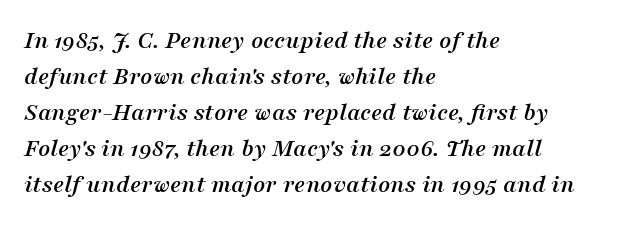
Q: Is the text italic (slanted)? A: Yes, it leans right by about 16 degrees.
Q: Is the text underlined? A: No.
Q: How is the paragraph aligned? A: Left-aligned.
Q: Is the spacing between letters normal or unusually wide? A: Normal.
Q: Is the spacing between lines tight, normal or loose? A: Normal.
